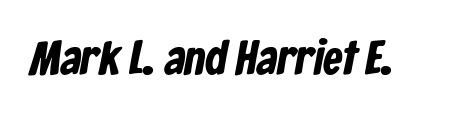
The space directly below the letters is spotless. The characters look thick and weighty, a clear bold. Honestly, the letter spacing is just normal — you wouldn't notice it. The letters advance in unequal steps, a hallmark of proportional type.
